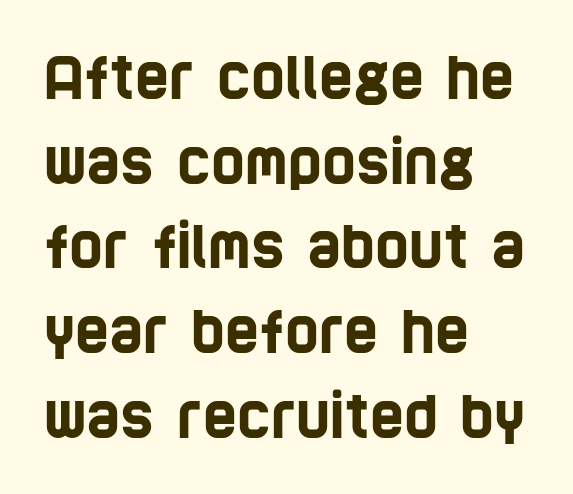
The image shows 58 px condensed sans-serif type; set left-aligned, normal line spacing (1.46x), normal letter spacing, not underlined; low stroke contrast and a large x-height.
